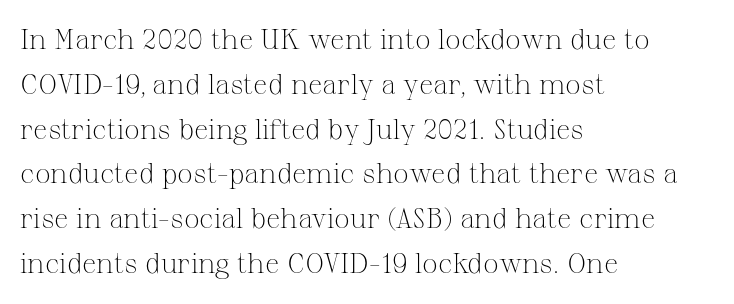
Summary of vertical rhythm: regular, with standard interline spacing. A quiet, ordinary-to-light weight characterises the typeface. What kind of face is this? One with serifs. The paragraph shown leans on its left margin.
